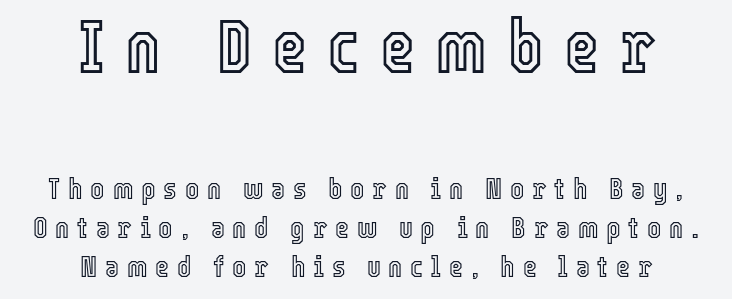
{"italic": "no", "width": "condensed", "x_height": "medium", "monospaced": "no", "underline": "no", "align": "center", "line_spacing": "normal", "line_spacing_ratio": 1.3, "letter_spacing": "wide", "letter_spacing_em": 0.26, "larger_block": "first", "size_ratio": 2.53, "glyph_px": 76}
